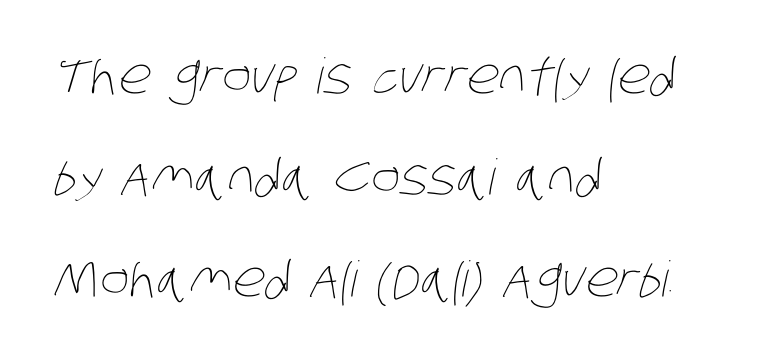
The typesetting does not lean heavy: it is not bold. Character widths vary here, with narrow letters taking less room than wide ones. Descender tails drop into unmarked territory. Look at the tracking — it's just the regular setting, nothing added. The passage shown stacks its lines with a broad gap.
